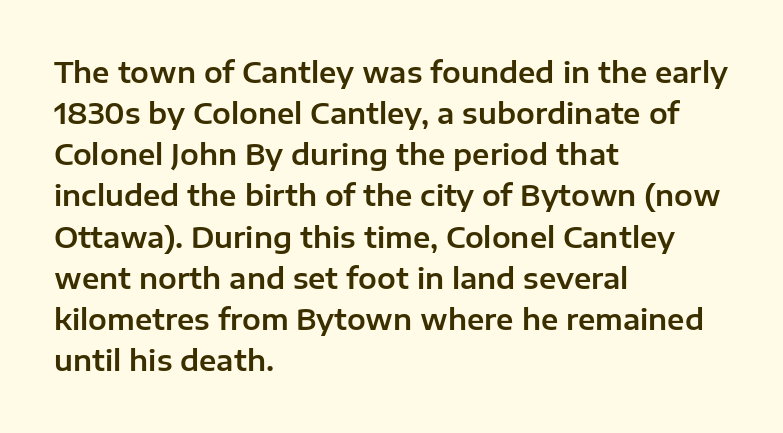
In terms of letterform style, serifs are entirely absent. This sample has the flowing, uneven cadence of proportional lettering. Ascenders rise straight up at ninety degrees. In terms of leading, this rendering sits right in the middle. Lines of text with bare space underneath.
